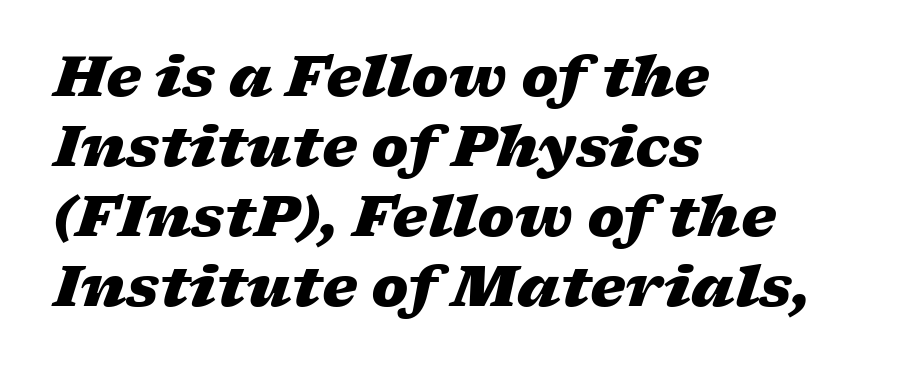
The image shows 56 px heavy, wide type, italic (leaning right); set left-aligned, normal line spacing (1.25x), normal letter spacing, not underlined; low stroke contrast and a medium x-height.
